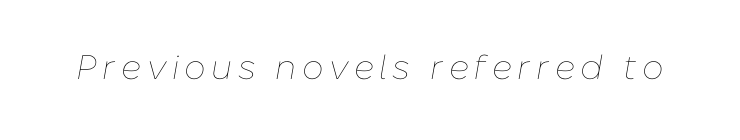
Q: Is the text bold? A: No.
Q: Is the text italic (slanted)? A: Yes, it leans right by about 10 degrees.
Q: Is the text underlined? A: No.
Q: Width (condensed, normal, or wide)? A: Normal.
Q: Stroke contrast? A: Low.
Q: x-height? A: Medium.
Q: Monospaced? A: No.
